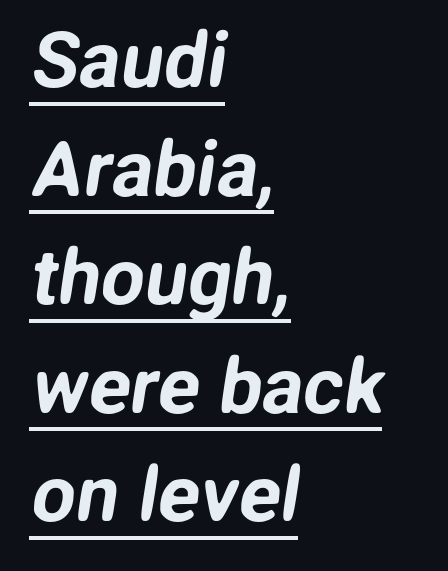
These characters rest on top of a visible drawn line. A typesetter would call this proportional, since set widths differ per character. How would I describe the line gaps? Plain and ordinary. This sample uses a sans-serif face.
